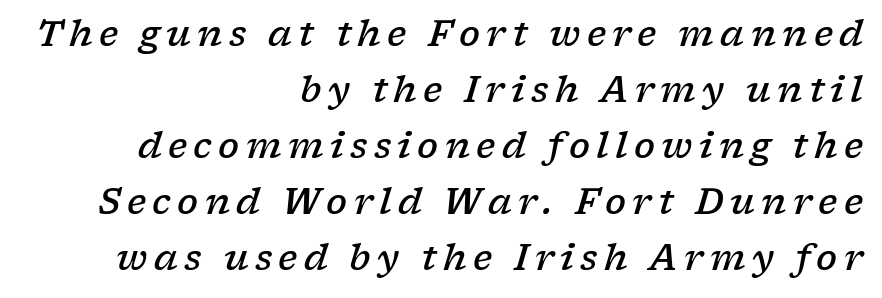
The image shows 35 px semibold, wide serif type, italic (leaning right); set right-aligned, normal line spacing (1.6x), not underlined; low stroke contrast and a medium x-height.
